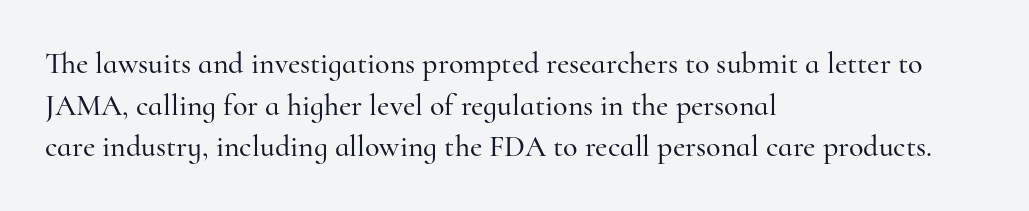
Q: Is the text italic (slanted)? A: No, it is upright.
Q: Is the typeface a serif or a sans-serif typeface? A: Serif.
Q: Is the text underlined? A: No.
Q: How is the paragraph aligned? A: Left-aligned.
Q: Is the spacing between letters normal or unusually wide? A: Normal.
Q: Is the spacing between lines tight, normal or loose? A: Normal.
Q: Width (condensed, normal, or wide)? A: Normal.
Q: Stroke contrast? A: High.
Q: x-height? A: Small.
Q: Monospaced? A: No.
